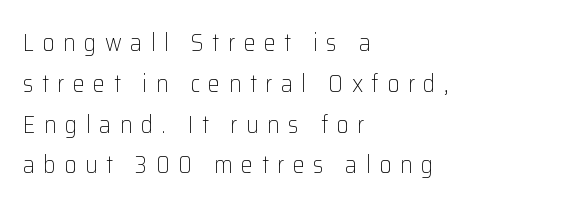
The image shows 24 px text type, upright; set left-aligned, normal line spacing (1.7x), unusually wide letter spacing (+0.35 em), not underlined.
